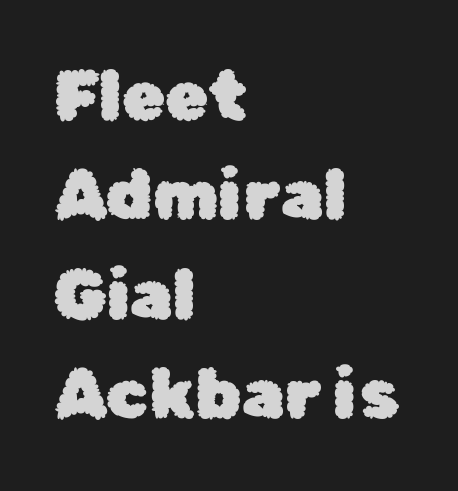
{"serif": "no", "italic": "no", "width": "normal", "stroke_contrast": "low", "x_height": "medium", "monospaced": "no", "underline": "no", "align": "left", "line_spacing": "normal", "line_spacing_ratio": 1.42, "letter_spacing": "normal", "letter_spacing_em": 0.0, "glyph_px": 70}
